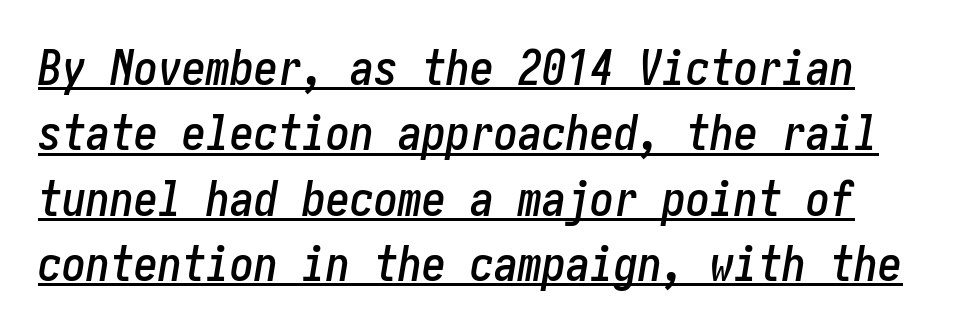
The image shows 48 px condensed type, italic (leaning right); set normal line spacing (1.36x), normal letter spacing, underlined; low stroke contrast and a medium x-height.
